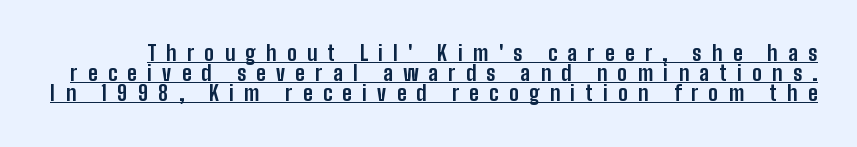
{"italic": "no", "bold": "yes", "underline": "yes", "line_spacing": "tight", "line_spacing_ratio": 0.96, "letter_spacing": "wide", "letter_spacing_em": 0.49, "glyph_px": 21}
